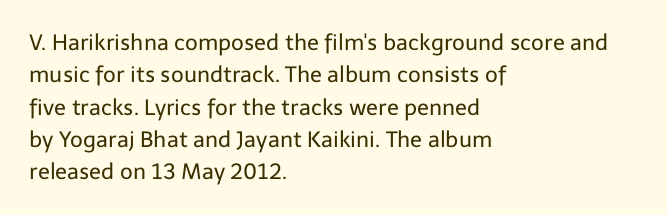
The image shows 22 px text type, upright; set left-aligned, normal line spacing (1.47x), normal letter spacing, not underlined.
